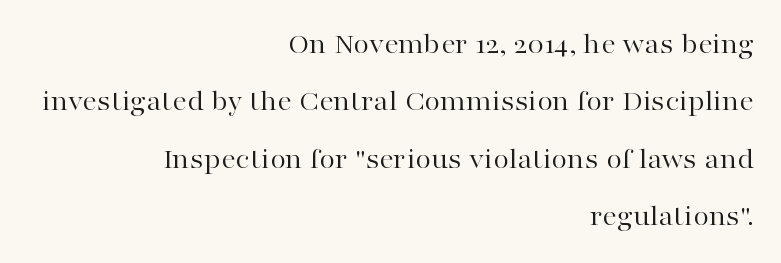
{"serif": "yes", "italic": "no", "bold": "no", "weight": "regular", "width": "wide", "stroke_contrast": "high", "x_height": "medium", "monospaced": "no", "underline": "no", "align": "right", "line_spacing": "loose", "line_spacing_ratio": 1.98, "letter_spacing": "normal", "letter_spacing_em": 0.0, "glyph_px": 29}
